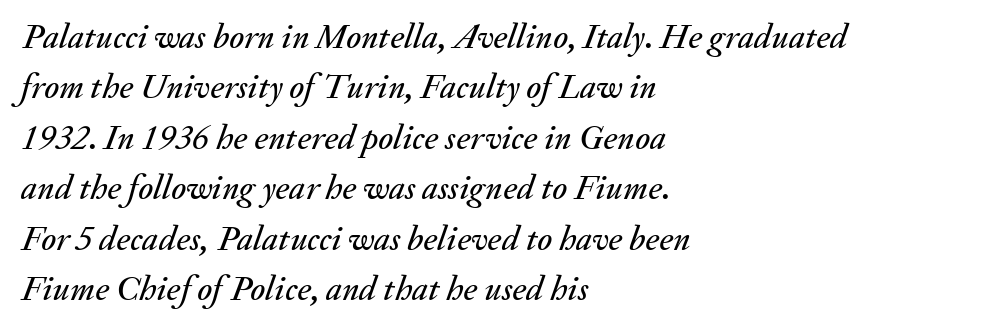
Q: Is the text italic (slanted)? A: Yes, it leans right by about 20 degrees.
Q: Is the text underlined? A: No.
Q: How is the paragraph aligned? A: Left-aligned.
Q: Is the spacing between letters normal or unusually wide? A: Normal.
Q: Is the spacing between lines tight, normal or loose? A: Normal.
Q: Width (condensed, normal, or wide)? A: Normal.
Q: Stroke contrast? A: Medium.
Q: x-height? A: Small.
Q: Monospaced? A: No.
